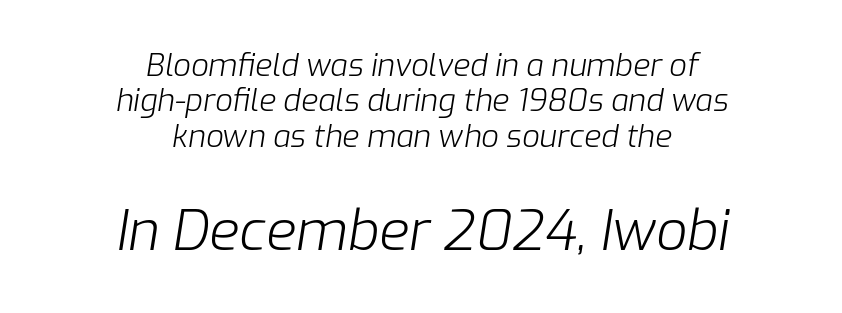
The image shows 55 px light type, italic (leaning right); set centered, tight line spacing (1.14x), normal letter spacing, not underlined; the second (bottom) block is 1.77x larger; low stroke contrast and a medium x-height.
